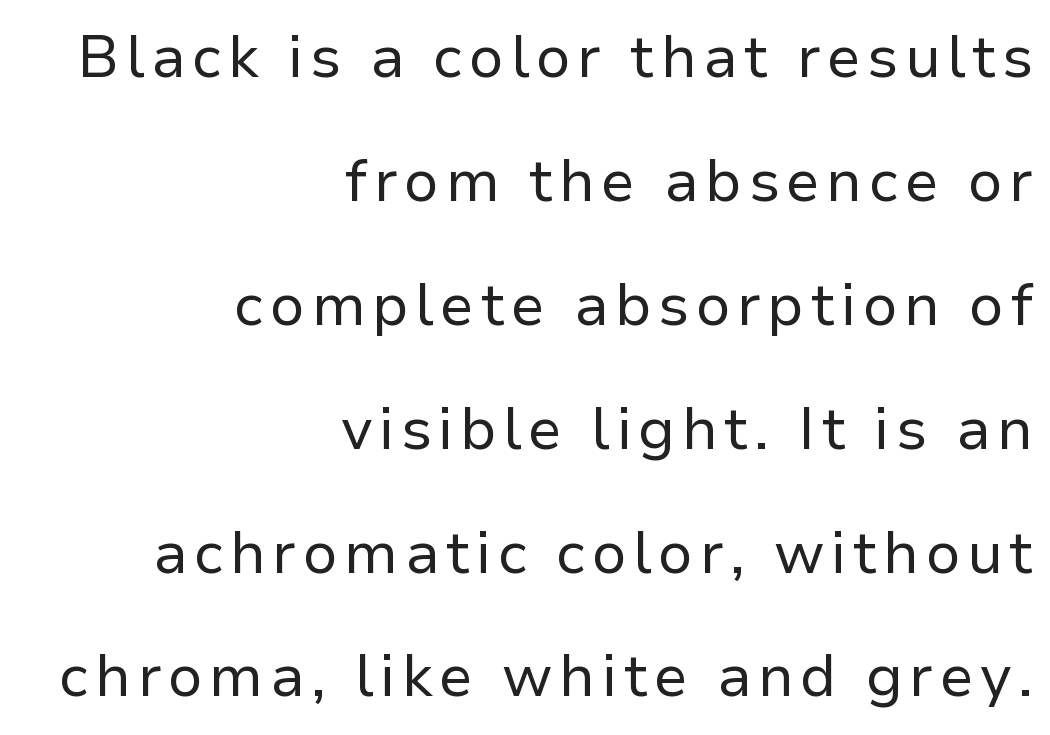
The image shows 59 px regular-weight sans-serif type, upright; set right-aligned, loose line spacing (2.1x), not underlined; low stroke contrast and a medium x-height.
